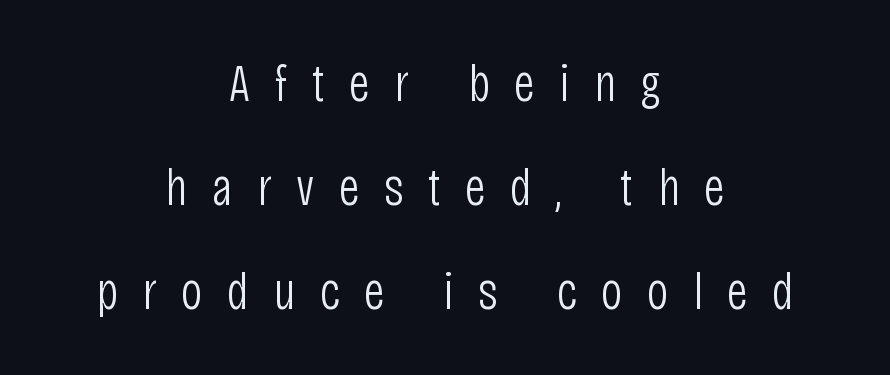
{"serif": "no", "italic": "no", "bold": "no", "weight": "light", "width": "condensed", "stroke_contrast": "low", "x_height": "large", "monospaced": "no", "underline": "no", "align": "center", "line_spacing": "loose", "line_spacing_ratio": 1.96, "letter_spacing": "wide", "letter_spacing_em": 0.46, "glyph_px": 53}
